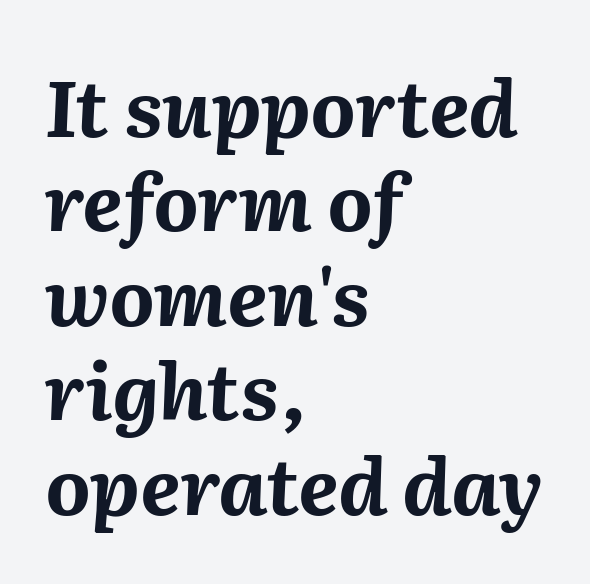
{"italic": "yes", "lean": "right", "slant_degrees": 2, "bold": "yes", "weight": "bold", "width": "normal", "stroke_contrast": "medium", "x_height": "medium", "monospaced": "no", "underline": "no", "align": "left", "line_spacing_ratio": 1.21, "letter_spacing": "normal", "letter_spacing_em": 0.0, "glyph_px": 78}
